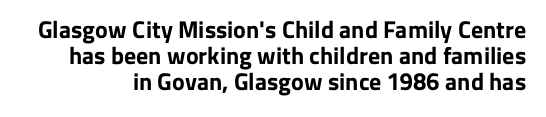
The image shows 24 px bold type, upright; set tight line spacing (1.09x), normal letter spacing, not underlined.
